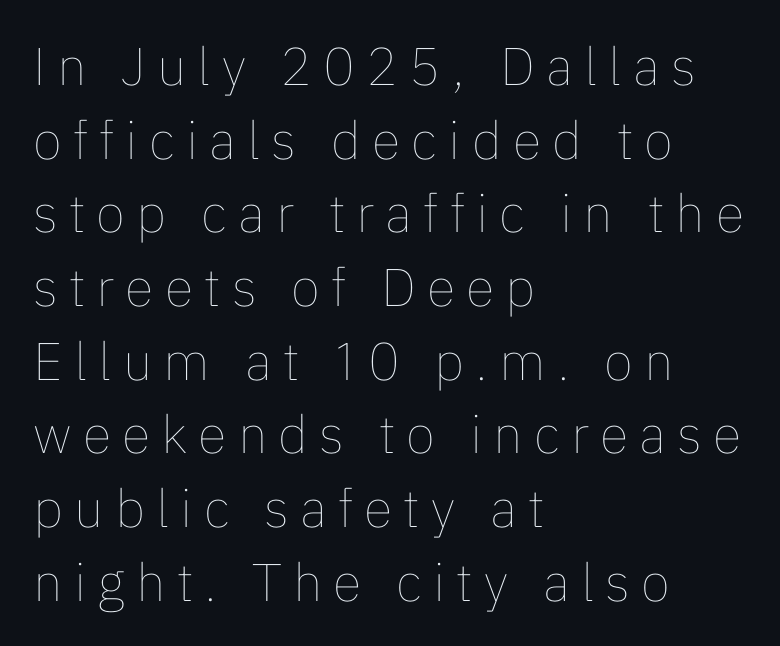
{"italic": "no", "bold": "no", "weight": "thin", "width": "normal", "stroke_contrast": "low", "x_height": "medium", "monospaced": "no", "underline": "no", "align": "left", "line_spacing": "normal", "line_spacing_ratio": 1.39, "letter_spacing": "wide", "letter_spacing_em": 0.21, "glyph_px": 53}
